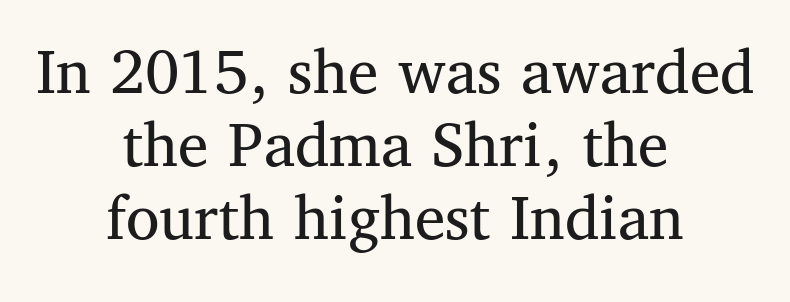
{"serif": "yes", "italic": "no", "bold": "no", "weight": "regular", "width": "normal", "stroke_contrast": "medium", "x_height": "medium", "monospaced": "no", "underline": "no", "align": "center", "line_spacing": "tight", "line_spacing_ratio": 1.07, "letter_spacing": "normal", "letter_spacing_em": 0.0, "glyph_px": 68}
